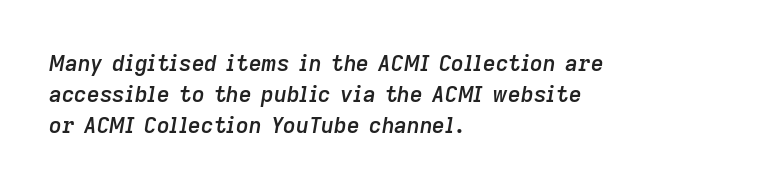
The image shows 22 px text type, italic (leaning right); set left-aligned, normal line spacing (1.4x), normal letter spacing, not underlined.
